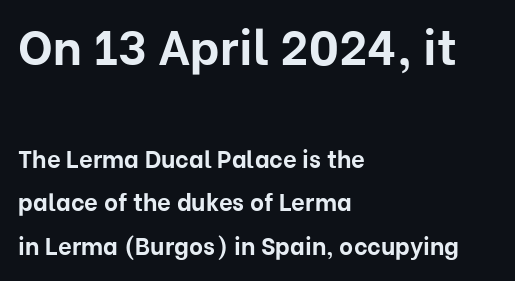
Quick note: underline off. This sample has the flowing, uneven cadence of proportional lettering. The type family on display is of the sans-serif kind. The rag falls on the right side of this text block.
